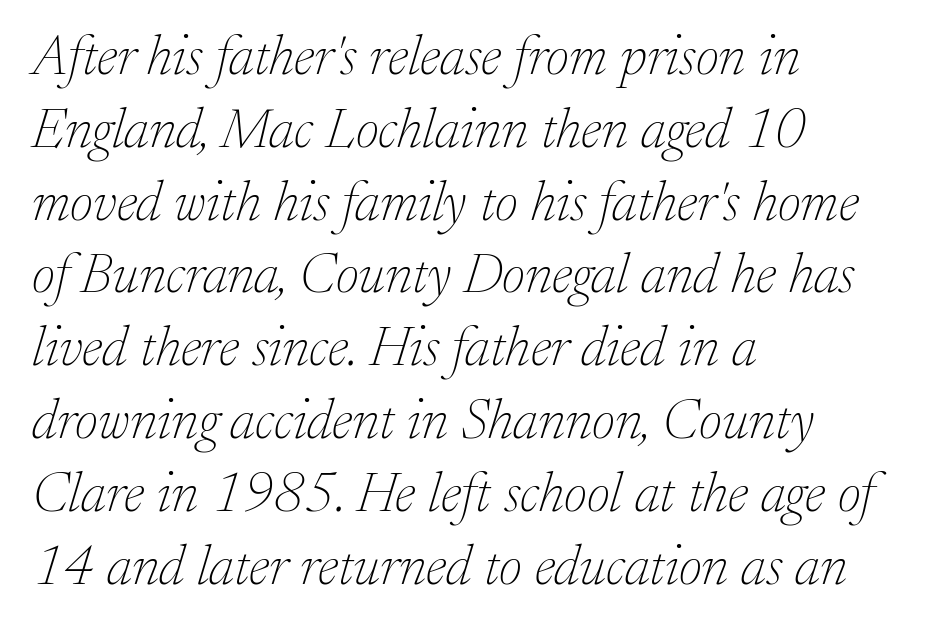
Is the type heavy? It reads as light-to-regular instead. Varying glyph widths throughout — classic text-font behaviour. A typesetter would call this leading conventional body-copy spacing. These lines were composed using italics. Decoration check: the copy has no underline.
